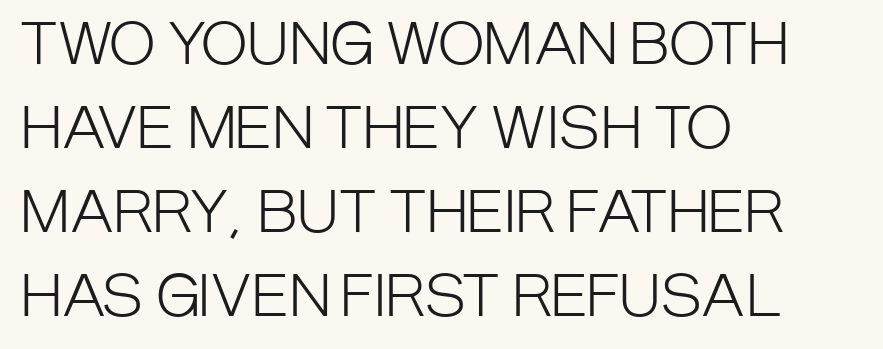
The image shows 56 px light, condensed sans-serif type, upright; set left-aligned, normal line spacing (1.5x), normal letter spacing, not underlined; low stroke contrast and a large x-height.
